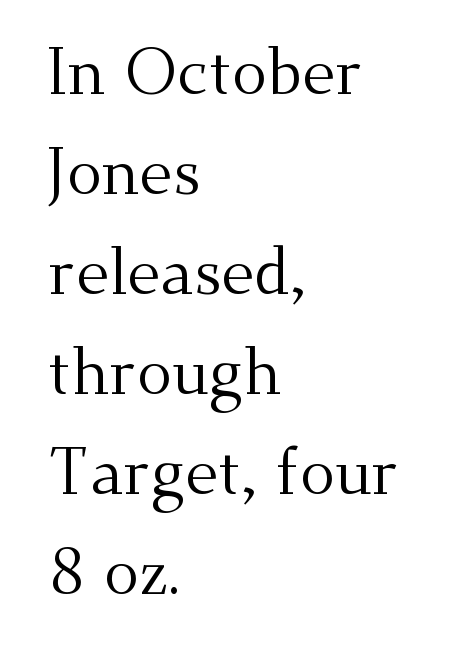
{"serif": "yes", "italic": "no", "bold": "no", "weight": "regular", "width": "normal", "stroke_contrast": "medium", "x_height": "small", "monospaced": "no", "underline": "no", "align": "left", "line_spacing": "normal", "line_spacing_ratio": 1.54, "letter_spacing": "normal", "letter_spacing_em": 0.0, "glyph_px": 65}
